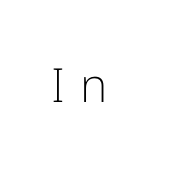
Q: Is the text bold? A: No.
Q: Is the text italic (slanted)? A: No, it is upright.
Q: Is the typeface a serif or a sans-serif typeface? A: Sans-serif.
Q: Is the text underlined? A: No.
Q: Is the spacing between letters normal or unusually wide? A: Unusually wide.
Q: Width (condensed, normal, or wide)? A: Normal.
Q: Stroke contrast? A: Low.
Q: x-height? A: Medium.
Q: Monospaced? A: No.
